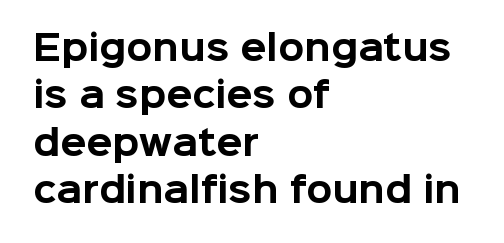
Q: Is the text bold? A: Yes.
Q: Is the text italic (slanted)? A: No, it is upright.
Q: Is the typeface a serif or a sans-serif typeface? A: Sans-serif.
Q: Is the text underlined? A: No.
Q: How is the paragraph aligned? A: Left-aligned.
Q: Is the spacing between letters normal or unusually wide? A: Normal.
Q: Is the spacing between lines tight, normal or loose? A: Normal.
Q: Width (condensed, normal, or wide)? A: Normal.
Q: Stroke contrast? A: Low.
Q: x-height? A: Medium.
Q: Monospaced? A: No.
